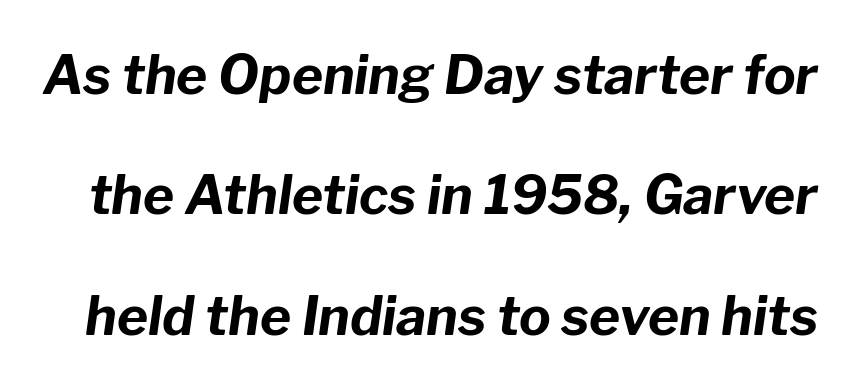
Q: Is the text bold? A: Yes.
Q: Is the text italic (slanted)? A: Yes, it leans right by about 8 degrees.
Q: Is the text underlined? A: No.
Q: Is the spacing between letters normal or unusually wide? A: Normal.
Q: Is the spacing between lines tight, normal or loose? A: Loose.
Q: Width (condensed, normal, or wide)? A: Normal.
Q: Stroke contrast? A: Low.
Q: x-height? A: Medium.
Q: Monospaced? A: No.
